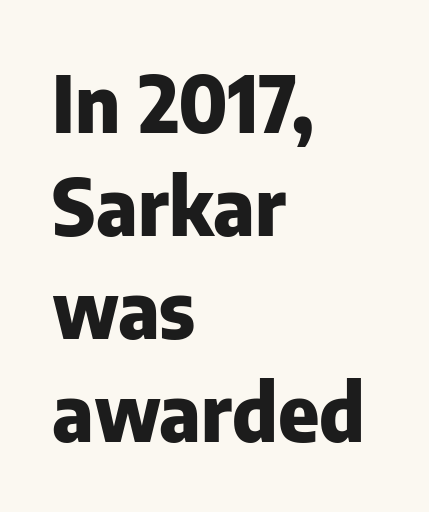
Here the designer chose a conventional face with non-uniform glyph widths. The words here are not underlined. Chunky letters — that's bold for sure. Notice how the stems are strictly vertical — no italics here.
